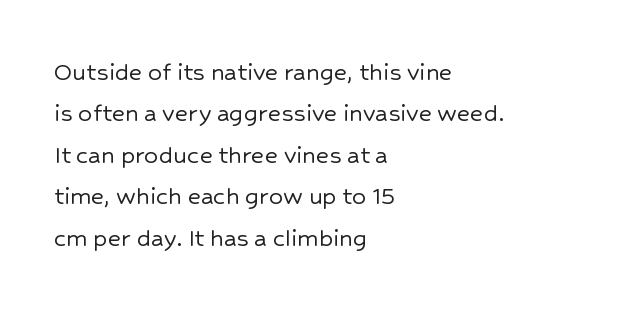
Left-aligned paragraph, ragged on the right. Notice how the stems are strictly vertical — no italics here. Varying glyph widths throughout — classic text-font behaviour. This block has exactly the height ordinary leading produces. Stroke terminals: plain, sans-serif. Glyph-to-glyph distance matches everyday printed text.
